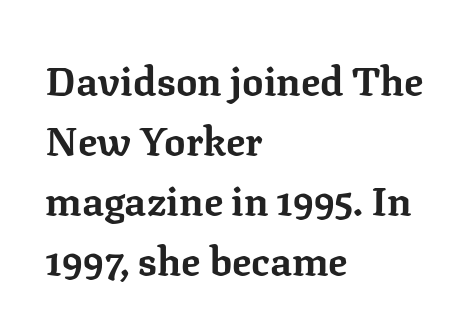
{"serif": "yes", "italic": "no", "bold": "yes", "weight": "bold", "width": "normal", "stroke_contrast": "low", "x_height": "medium", "monospaced": "no", "underline": "no", "align": "left", "line_spacing": "normal", "line_spacing_ratio": 1.5, "letter_spacing": "normal", "letter_spacing_em": 0.0, "glyph_px": 40}
